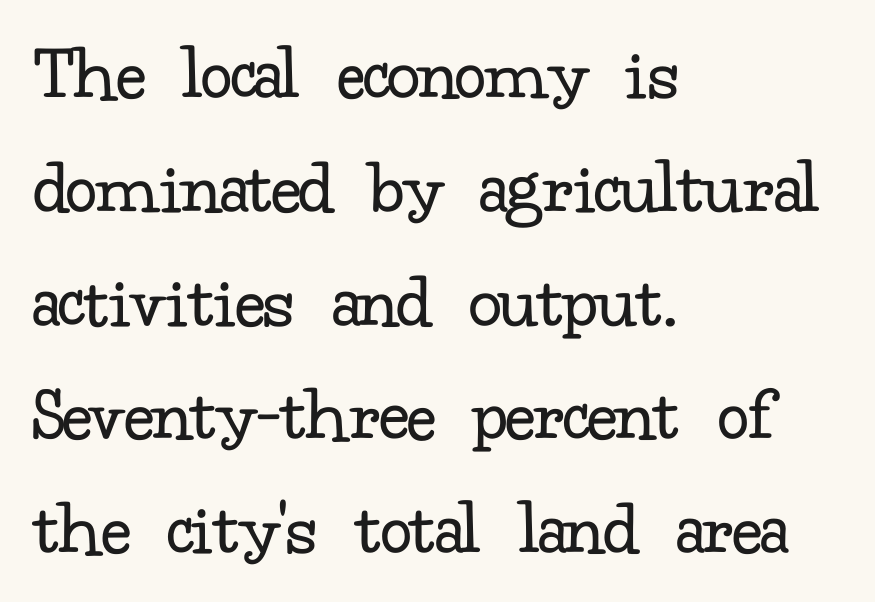
The image shows 79 px regular-weight serif type, upright; set left-aligned, normal line spacing (1.44x), normal letter spacing, not underlined; low stroke contrast and a small x-height.
